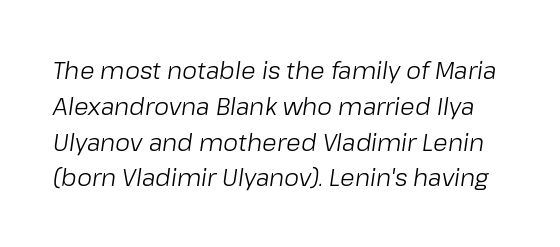
The image shows 24 px text type, italic (leaning right); set normal line spacing (1.49x), normal letter spacing, not underlined.
